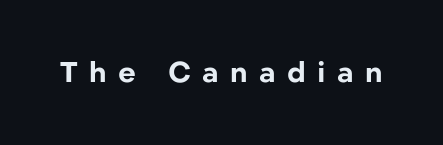
Q: Is the text bold? A: Yes.
Q: Is the text italic (slanted)? A: No, it is upright.
Q: Is the typeface a serif or a sans-serif typeface? A: Sans-serif.
Q: Is the text underlined? A: No.
Q: Is the spacing between letters normal or unusually wide? A: Unusually wide.
Q: Width (condensed, normal, or wide)? A: Normal.
Q: Stroke contrast? A: Low.
Q: x-height? A: Medium.
Q: Monospaced? A: No.
